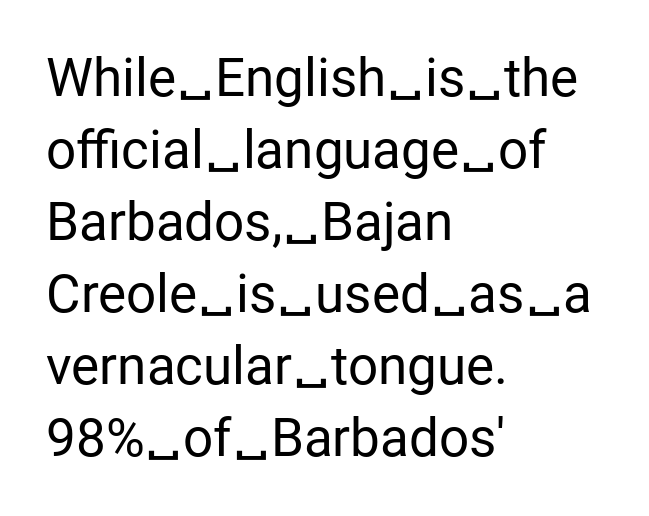
Q: Is the text bold? A: No.
Q: Is the text italic (slanted)? A: No, it is upright.
Q: Is the typeface a serif or a sans-serif typeface? A: Sans-serif.
Q: Is the text underlined? A: No.
Q: How is the paragraph aligned? A: Left-aligned.
Q: Is the spacing between letters normal or unusually wide? A: Normal.
Q: Is the spacing between lines tight, normal or loose? A: Normal.
Q: Width (condensed, normal, or wide)? A: Normal.
Q: Stroke contrast? A: Low.
Q: x-height? A: Medium.
Q: Monospaced? A: No.
